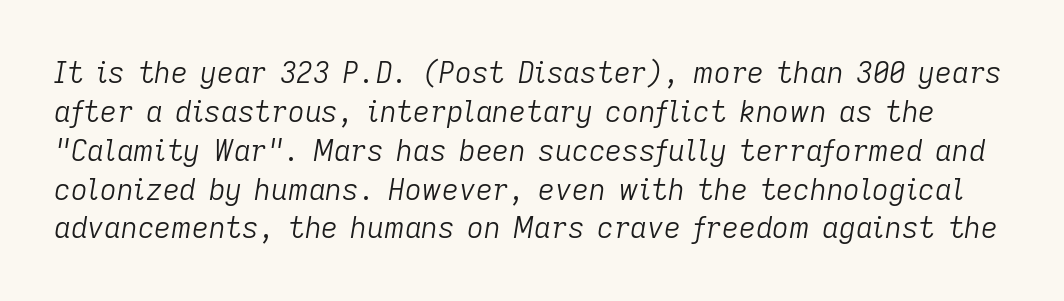
Q: Is the text bold? A: No.
Q: Is the text italic (slanted)? A: Yes, it leans right by about 9 degrees.
Q: Is the text underlined? A: No.
Q: Is the spacing between letters normal or unusually wide? A: Normal.
Q: Is the spacing between lines tight, normal or loose? A: Normal.
Q: Width (condensed, normal, or wide)? A: Normal.
Q: Stroke contrast? A: Low.
Q: x-height? A: Medium.
Q: Monospaced? A: No.
